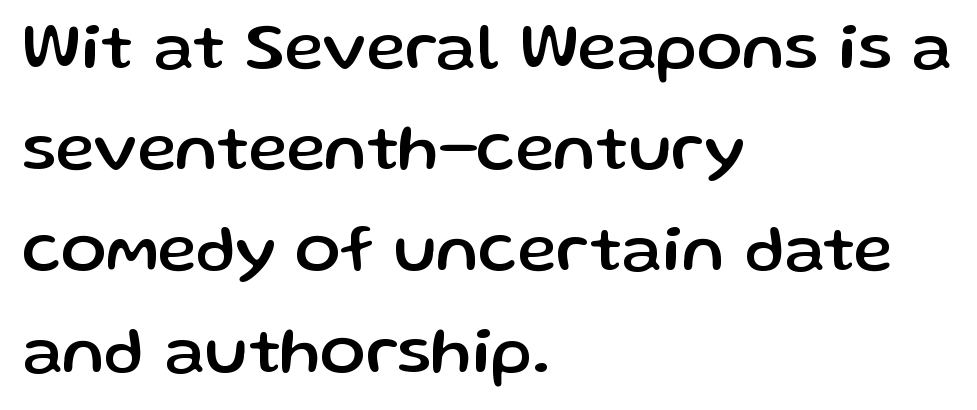
Q: Is the text italic (slanted)? A: No, it is upright.
Q: Is the typeface a serif or a sans-serif typeface? A: Sans-serif.
Q: Is the text underlined? A: No.
Q: How is the paragraph aligned? A: Left-aligned.
Q: Is the spacing between letters normal or unusually wide? A: Normal.
Q: Is the spacing between lines tight, normal or loose? A: Normal.
Q: Width (condensed, normal, or wide)? A: Normal.
Q: Stroke contrast? A: Low.
Q: x-height? A: Medium.
Q: Monospaced? A: No.
